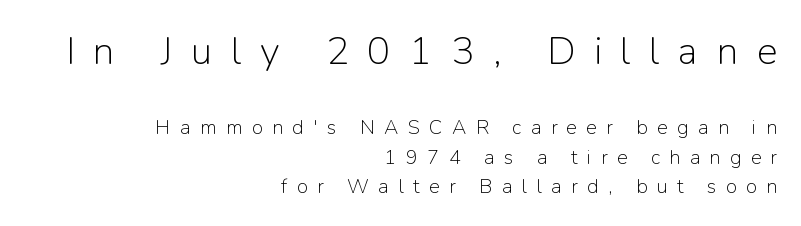
The image shows 39 px light sans-serif type, upright; set right-aligned, normal line spacing (1.48x), unusually wide letter spacing (+0.47 em), not underlined; the first (top) block is 1.95x larger; low stroke contrast and a medium x-height.
